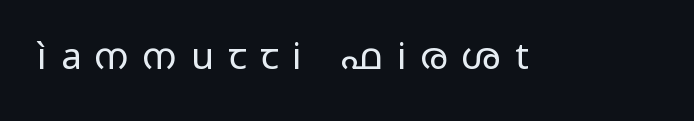
Q: Is the text bold? A: No.
Q: Is the text italic (slanted)? A: No, it is upright.
Q: Is the typeface a serif or a sans-serif typeface? A: Sans-serif.
Q: Is the text underlined? A: No.
Q: Is the spacing between letters normal or unusually wide? A: Unusually wide.
Q: Width (condensed, normal, or wide)? A: Wide.
Q: Stroke contrast? A: Low.
Q: x-height? A: Medium.
Q: Monospaced? A: No.
